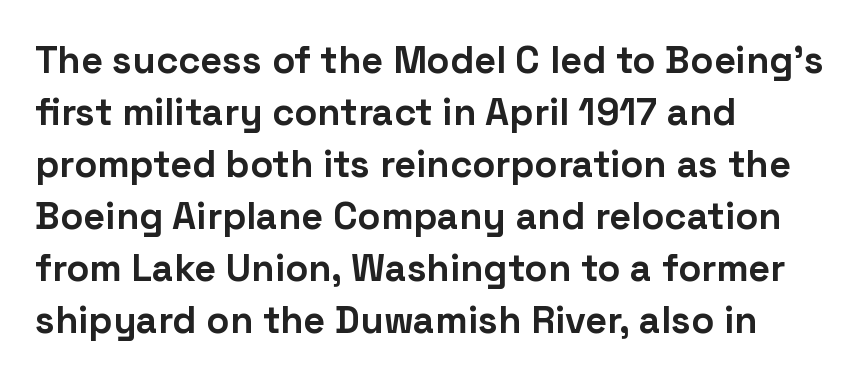
{"serif": "no", "italic": "no", "bold": "yes", "weight": "bold", "width": "normal", "stroke_contrast": "low", "x_height": "medium", "monospaced": "no", "underline": "no", "align": "left", "line_spacing": "normal", "line_spacing_ratio": 1.37, "letter_spacing": "normal", "letter_spacing_em": 0.0, "glyph_px": 38}
